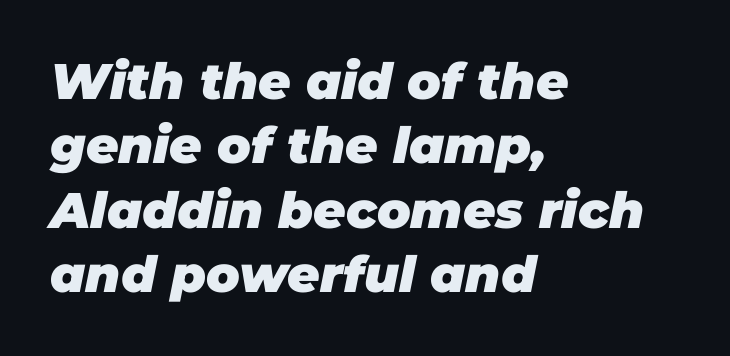
The image shows 50 px heavy type, italic (leaning right); set left-aligned, normal line spacing (1.29x), normal letter spacing, not underlined; low stroke contrast and a large x-height.
